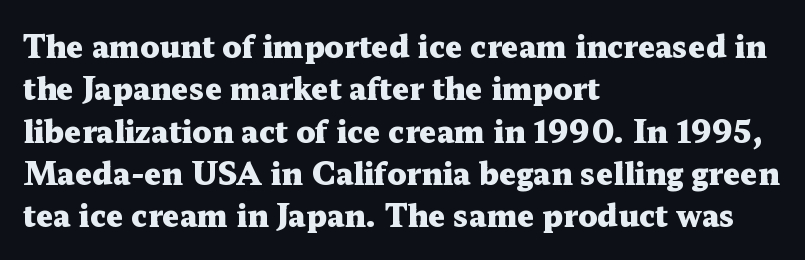
Horizontal bands of white between lines are of average thickness. Posture: straight, roman, zero tilt. Short and long lines alike share a common starting point at left. Look at the bottom of the vertical strokes: they flare into serifs here. Summary of weight: heavy, a full bold. Look at the tracking — it's just the regular setting, nothing added.
